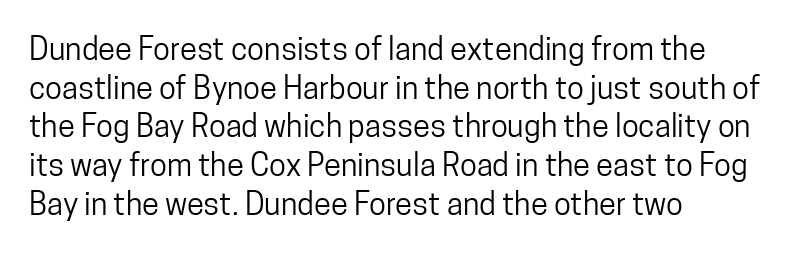
The font family rendered here belongs to the sans-serif group. Do the characters align in a grid? No, the font is proportional. Honestly, there is no underline to notice here at all. Normally led — the rows are evenly, conventionally spaced.
